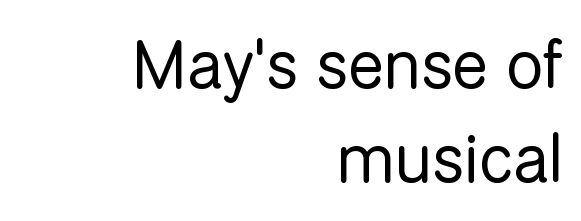
Counters stay open thanks to moderate or lighter strokes. Does extra space separate the letters? No, they use regular spacing. Check under the words: just untouched page. The passage shown is typed in a proportional face where columns would drift. Unlike italic type, these characters show no tilt at all.
